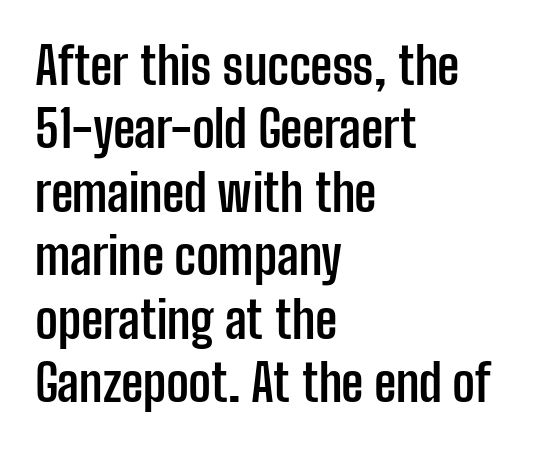
The face used here is a sans, in the tradition of grotesques and geometrics. Notice how the passage keeps a crisp vertical edge on the left only. The glyphs have the mass of a bold cut. These lines keep a tight, regular rhythm from letter to letter.
